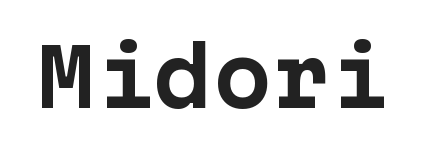
Q: Is the text bold? A: Yes.
Q: Is the text italic (slanted)? A: No, it is upright.
Q: Is the typeface a serif or a sans-serif typeface? A: Sans-serif.
Q: Is the text underlined? A: No.
Q: Is the spacing between letters normal or unusually wide? A: Normal.
Q: Width (condensed, normal, or wide)? A: Normal.
Q: Stroke contrast? A: Low.
Q: x-height? A: Medium.
Q: Monospaced? A: Yes.
